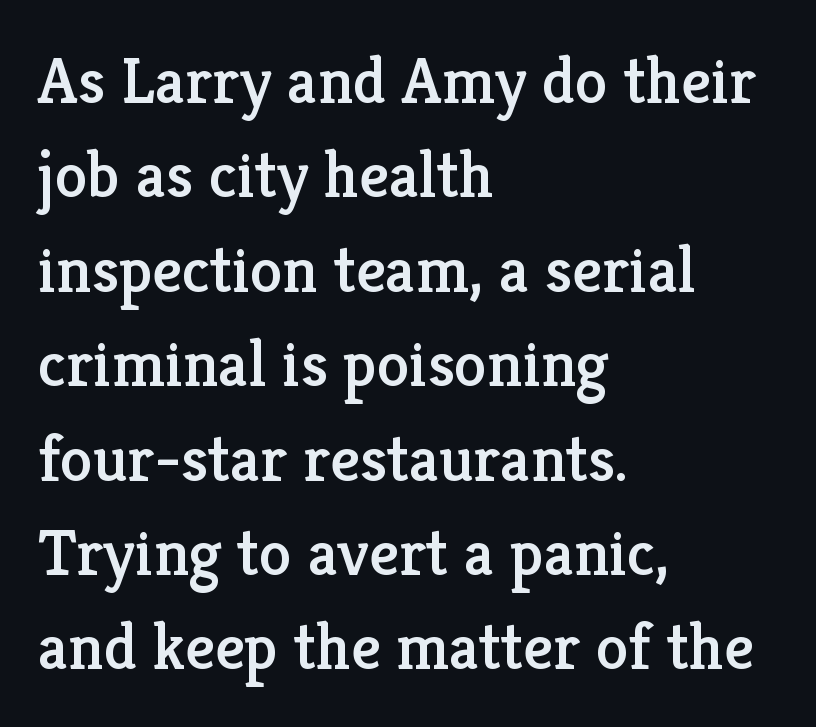
Q: Is the text italic (slanted)? A: No, it is upright.
Q: Is the typeface a serif or a sans-serif typeface? A: Serif.
Q: Is the text underlined? A: No.
Q: How is the paragraph aligned? A: Left-aligned.
Q: Is the spacing between letters normal or unusually wide? A: Normal.
Q: Is the spacing between lines tight, normal or loose? A: Normal.
Q: Width (condensed, normal, or wide)? A: Normal.
Q: Stroke contrast? A: Low.
Q: x-height? A: Medium.
Q: Monospaced? A: No.
